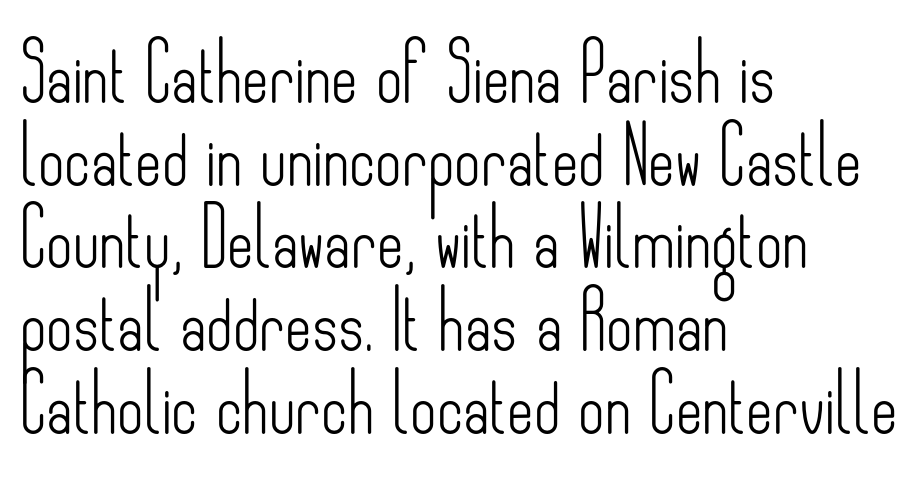
Q: Is the text bold? A: No.
Q: Is the text italic (slanted)? A: No, it is upright.
Q: Is the typeface a serif or a sans-serif typeface? A: Sans-serif.
Q: Is the text underlined? A: No.
Q: How is the paragraph aligned? A: Left-aligned.
Q: Is the spacing between letters normal or unusually wide? A: Normal.
Q: Is the spacing between lines tight, normal or loose? A: Normal.
Q: Width (condensed, normal, or wide)? A: Condensed.
Q: Stroke contrast? A: Low.
Q: x-height? A: Small.
Q: Monospaced? A: No.
